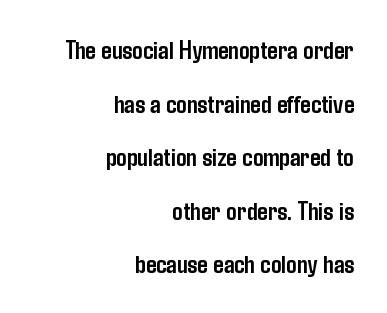
The image shows 26 px bold type, upright; set right-aligned, loose line spacing (2.06x), normal letter spacing, not underlined.
